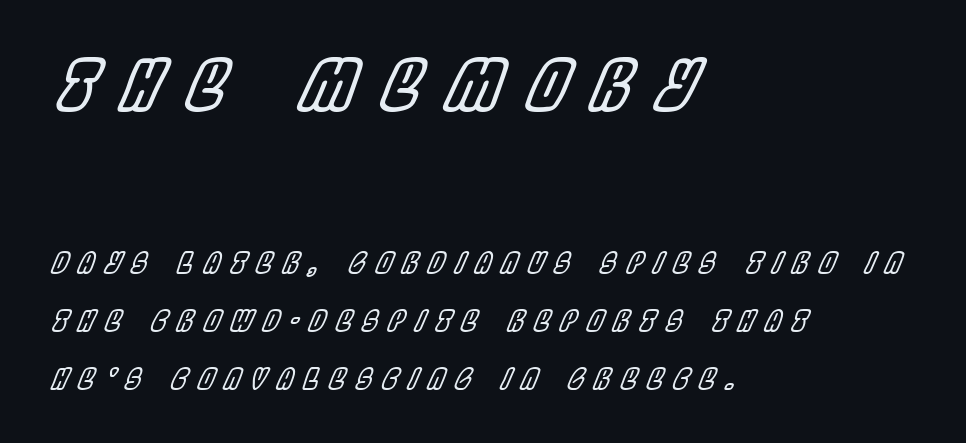
Q: Is the text italic (slanted)? A: Yes, it leans right by about 22 degrees.
Q: Is the text underlined? A: No.
Q: How is the paragraph aligned? A: Left-aligned.
Q: Is the spacing between letters normal or unusually wide? A: Unusually wide.
Q: Is the spacing between lines tight, normal or loose? A: Loose.
Q: Which block of text is set in a larger size, the first (top) or the second (bottom)? A: The first (top) one.
Q: Width (condensed, normal, or wide)? A: Condensed.
Q: x-height? A: Large.
Q: Monospaced? A: No.
